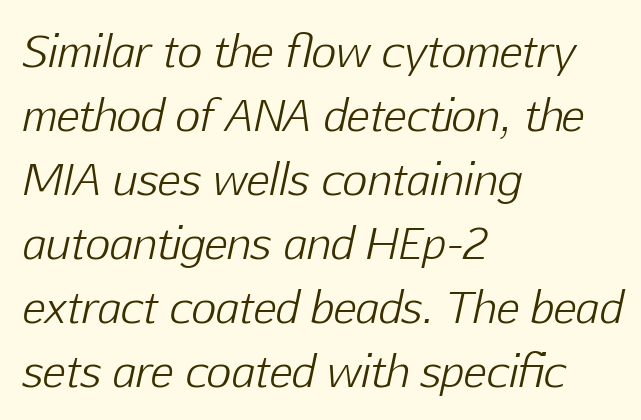
Quick note: interline space is typical. Vertical stems look standard width or narrower in stroke. Descenders are the only things crossing below the line. Each letter keeps its own natural width here, so spacing adapts to shape. Line beginnings align vertically; line endings do not.
